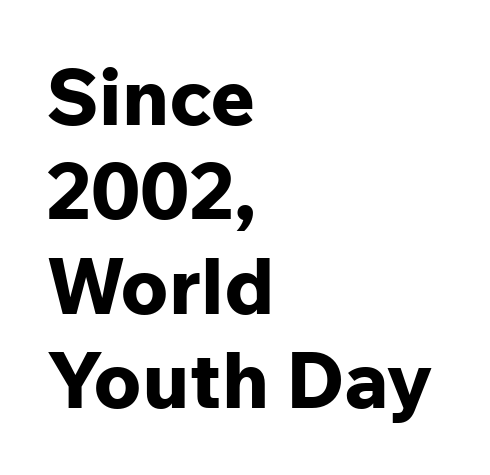
The image shows 78 px bold sans-serif type, upright; set left-aligned, line spacing 1.21x, normal letter spacing, not underlined; low stroke contrast and a medium x-height.
